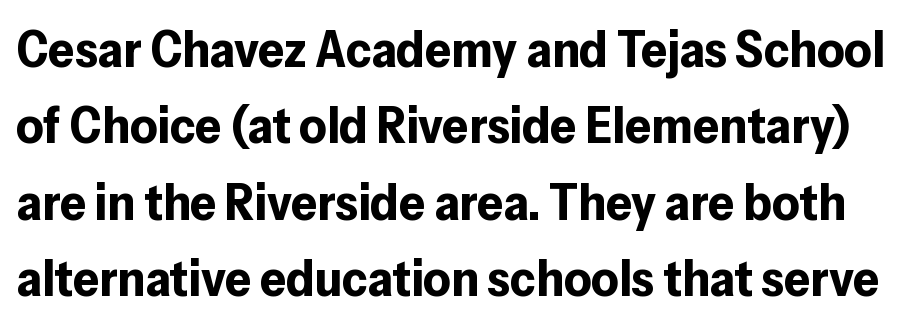
The image shows 52 px bold sans-serif type, upright; set normal line spacing (1.47x), normal letter spacing, not underlined; low stroke contrast and a medium x-height.
